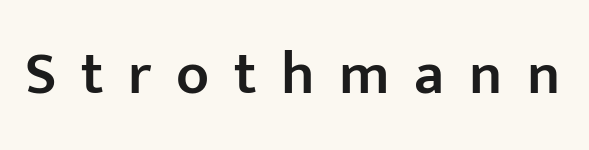
{"serif": "no", "italic": "no", "bold": "semi", "weight": "semibold", "width": "normal", "stroke_contrast": "low", "x_height": "medium", "monospaced": "no", "underline": "no", "letter_spacing": "wide", "letter_spacing_em": 0.41, "glyph_px": 60}
